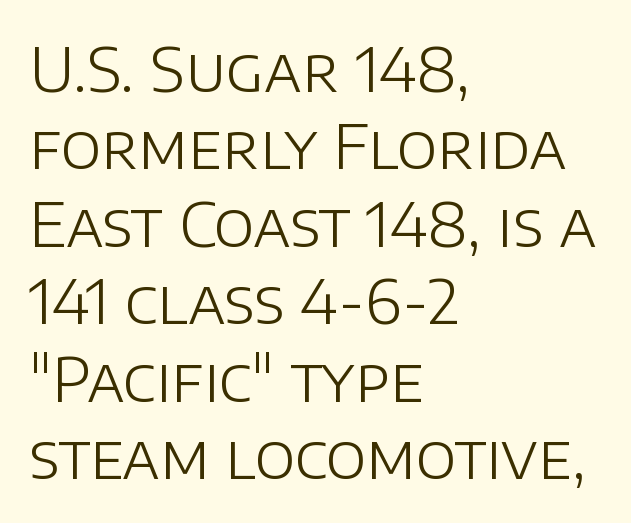
The image shows 61 px light sans-serif type, upright; set left-aligned, normal line spacing (1.27x), normal letter spacing, not underlined; low stroke contrast and a large x-height.
